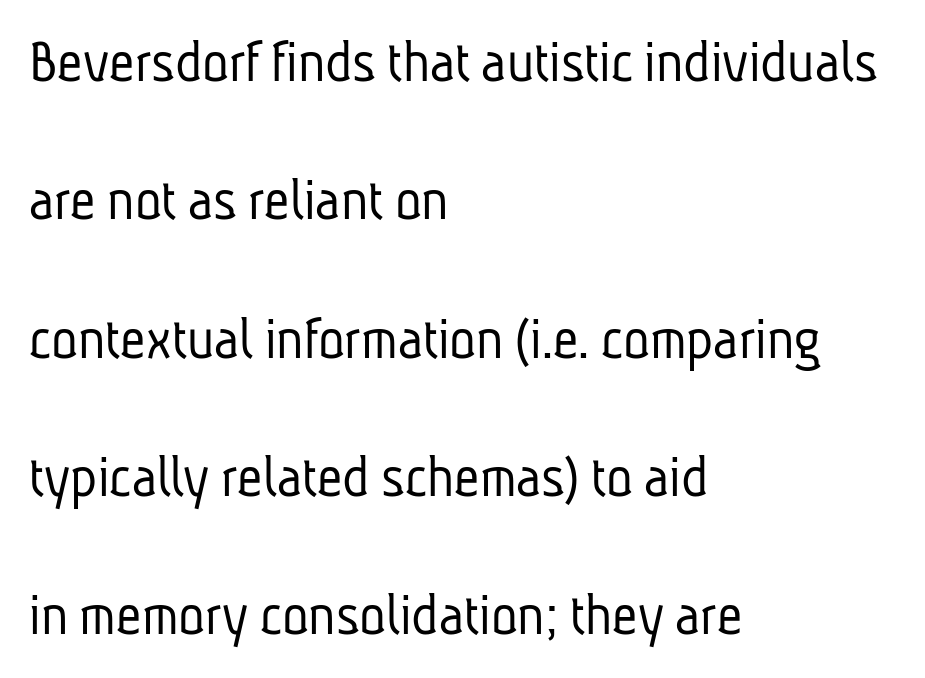
Weight class: somewhere from thin through regular. Underlining? Definitely not there. The text block is weighted toward the left margin, trailing off unevenly rightward. Rows of type keep a wide berth in the vertical direction. This rendering employs a face without finishing strokes, i.e., a sans-serif. The letterforms sit shoulder to shoulder at normal distance.
